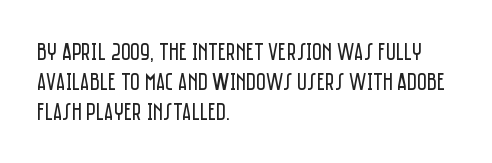
{"italic": "no", "bold": "no", "underline": "no", "align": "left", "line_spacing": "normal", "line_spacing_ratio": 1.25, "letter_spacing": "normal", "letter_spacing_em": 0.0, "glyph_px": 24}
